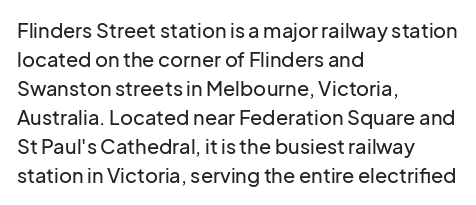
Q: Is the text italic (slanted)? A: No, it is upright.
Q: Is the text underlined? A: No.
Q: How is the paragraph aligned? A: Left-aligned.
Q: Is the spacing between letters normal or unusually wide? A: Normal.
Q: Is the spacing between lines tight, normal or loose? A: Normal.
